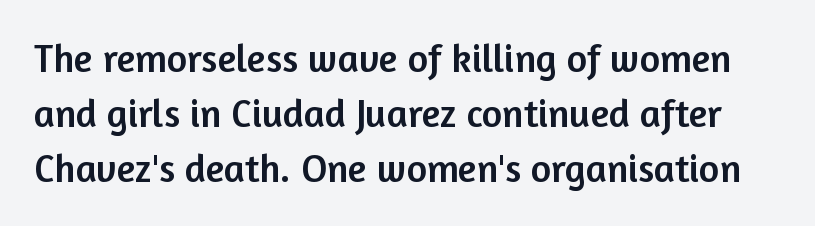
{"serif": "no", "italic": "no", "width": "normal", "stroke_contrast": "low", "x_height": "medium", "monospaced": "no", "underline": "no", "line_spacing": "normal", "line_spacing_ratio": 1.41, "letter_spacing": "normal", "letter_spacing_em": 0.0, "glyph_px": 39}
